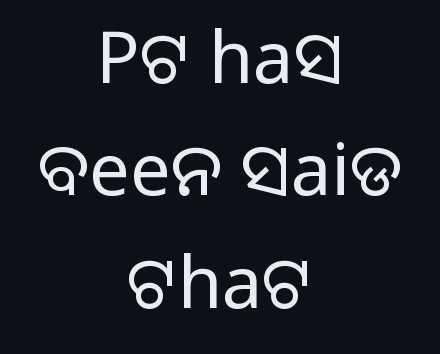
This sample uses plain, unmodified letter spacing. Clear beneath every line of the passage. Each line is balanced around a shared central axis. Here the designer chose a conventional face with non-uniform glyph widths.
